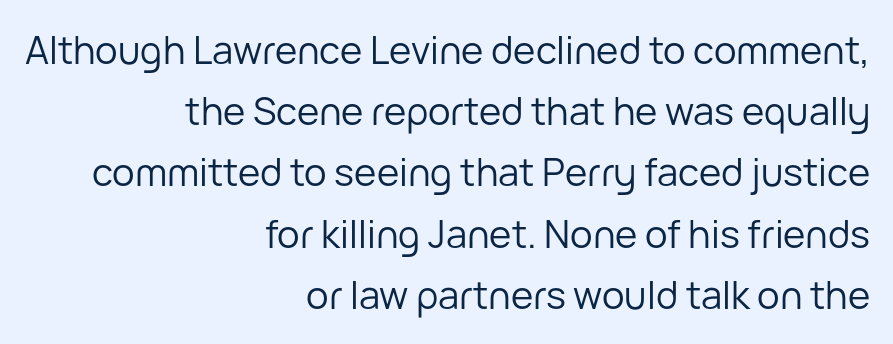
{"serif": "no", "italic": "no", "bold": "no", "weight": "regular", "width": "normal", "stroke_contrast": "low", "x_height": "medium", "monospaced": "no", "underline": "no", "align": "right", "line_spacing": "normal", "line_spacing_ratio": 1.61, "letter_spacing": "normal", "letter_spacing_em": 0.0, "glyph_px": 38}
